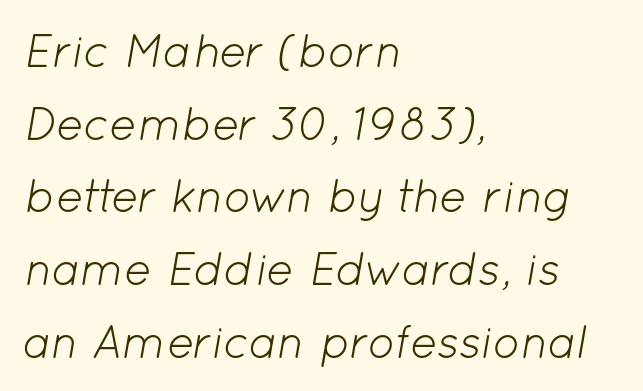
Q: Is the text bold? A: No.
Q: Is the text italic (slanted)? A: Yes, it leans right by about 12 degrees.
Q: Is the text underlined? A: No.
Q: How is the paragraph aligned? A: Left-aligned.
Q: Is the spacing between letters normal or unusually wide? A: Normal.
Q: Is the spacing between lines tight, normal or loose? A: Normal.
Q: Width (condensed, normal, or wide)? A: Normal.
Q: Stroke contrast? A: Low.
Q: x-height? A: Medium.
Q: Monospaced? A: No.
